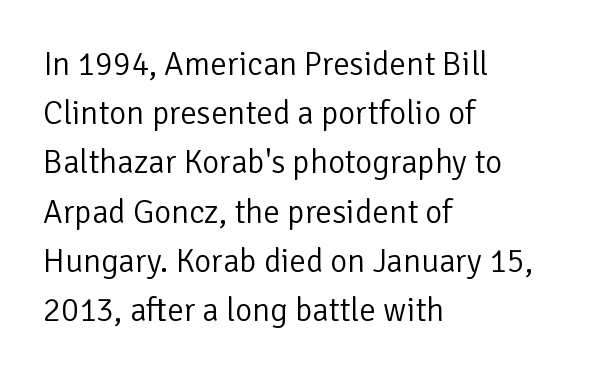
{"serif": "no", "italic": "no", "bold": "no", "weight": "light", "width": "normal", "stroke_contrast": "low", "x_height": "medium", "monospaced": "no", "underline": "no", "align": "left", "line_spacing": "normal", "line_spacing_ratio": 1.49, "letter_spacing": "normal", "letter_spacing_em": 0.0, "glyph_px": 33}
